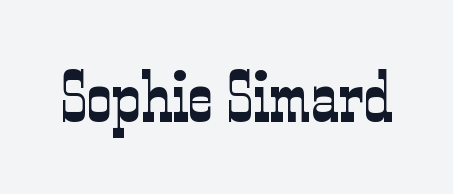
{"serif": "yes", "italic": "no", "bold": "no", "weight": "light", "width": "condensed", "stroke_contrast": "low", "x_height": "medium", "monospaced": "no", "underline": "no", "letter_spacing": "normal", "letter_spacing_em": 0.0, "glyph_px": 70}
